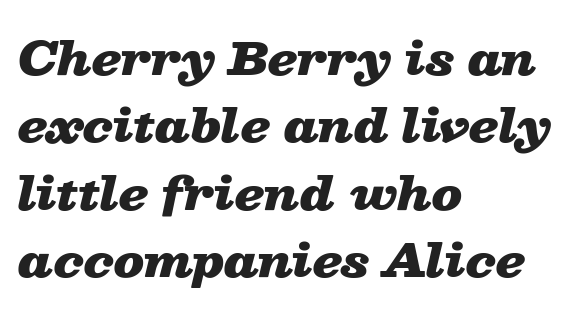
{"italic": "yes", "lean": "right", "slant_degrees": 13, "bold": "yes", "weight": "heavy", "width": "wide", "stroke_contrast": "low", "x_height": "medium", "monospaced": "no", "underline": "no", "align": "left", "line_spacing": "normal", "line_spacing_ratio": 1.5, "letter_spacing": "normal", "letter_spacing_em": 0.0, "glyph_px": 45}
